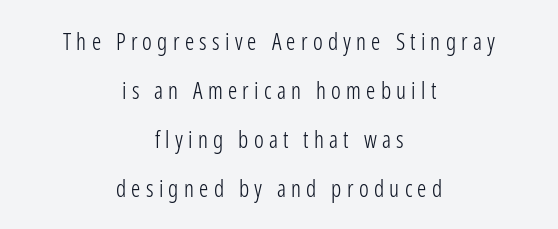
The image shows 23 px text type, upright; set centered, loose line spacing (2.13x), unusually wide letter spacing (+0.23 em), not underlined.
